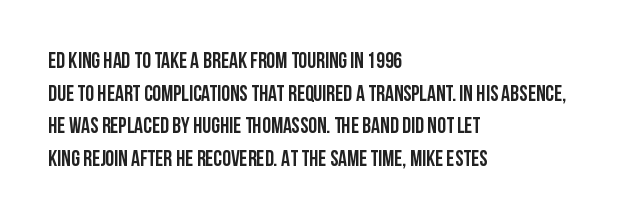
The string is rendered with underlining switched off. Successive baselines arrive at the customary interval. The paragraph shown leans on its left margin. Do the letters lean? They stand straight. The passage shown has conventional tracking throughout.
